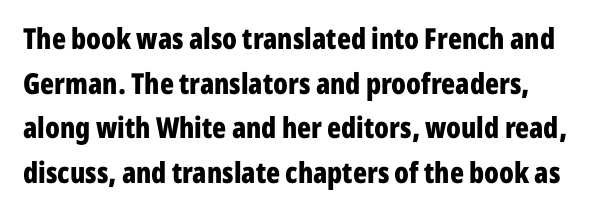
The face used here is rendered with its standard letterfit. The rendering uses a bold face; every stroke is thick and dark. Are there feet on the stems? There aren't — it's a sans. A roman cut, with each character standing at attention. The area under the type is left untouched.
